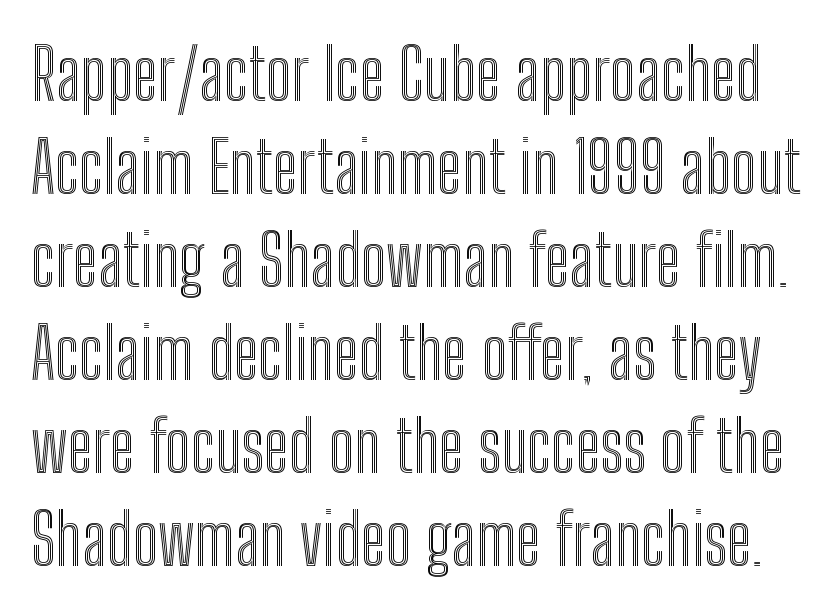
The image shows 71 px condensed type, upright; set normal line spacing (1.31x), normal letter spacing, not underlined; a medium x-height.
